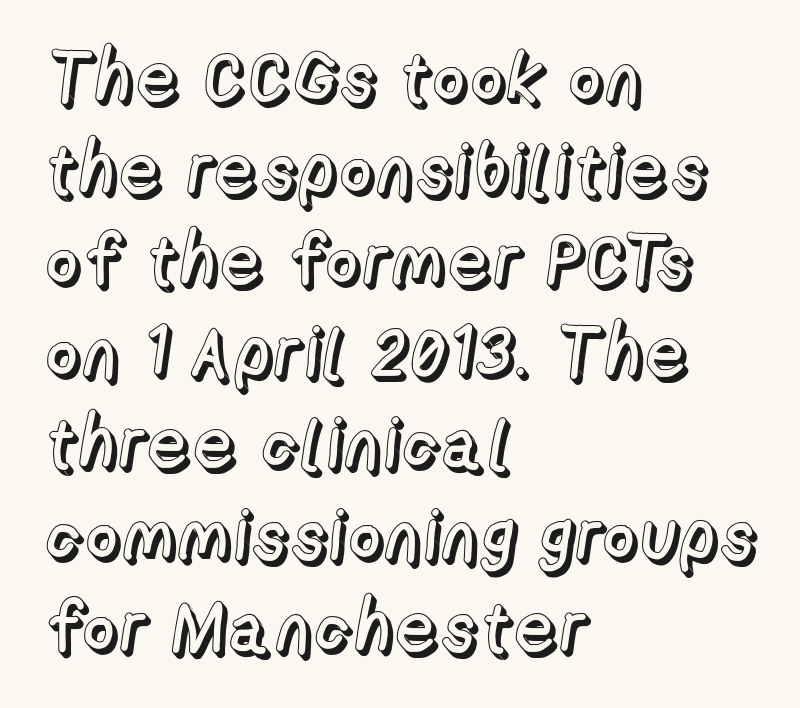
Q: Is the text italic (slanted)? A: Yes.
Q: Is the text underlined? A: No.
Q: How is the paragraph aligned? A: Left-aligned.
Q: Is the spacing between letters normal or unusually wide? A: Normal.
Q: Is the spacing between lines tight, normal or loose? A: Normal.
Q: Width (condensed, normal, or wide)? A: Normal.
Q: x-height? A: Medium.
Q: Monospaced? A: No.
